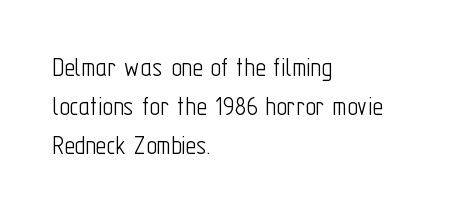
The image shows 29 px light, condensed sans-serif type, upright; set left-aligned, normal line spacing (1.34x), normal letter spacing, not underlined; low stroke contrast and a medium x-height.
